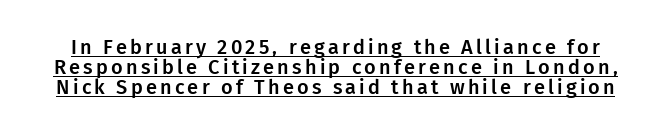
The image shows 20 px text type, upright; set tight line spacing (0.99x), underlined.
